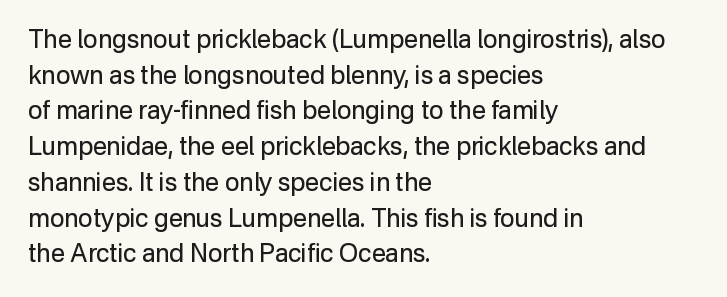
Q: Is the text bold? A: No.
Q: Is the text italic (slanted)? A: No, it is upright.
Q: Is the text underlined? A: No.
Q: How is the paragraph aligned? A: Left-aligned.
Q: Is the spacing between letters normal or unusually wide? A: Normal.
Q: Is the spacing between lines tight, normal or loose? A: Normal.
